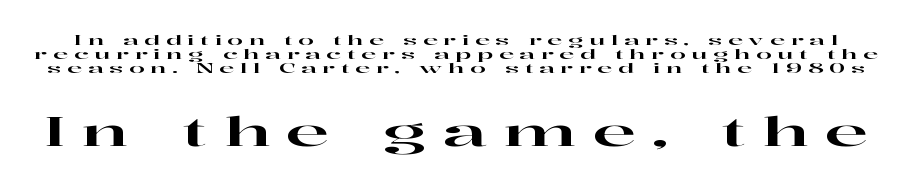
{"serif": "yes", "italic": "no", "width": "wide", "stroke_contrast": "high", "x_height": "medium", "monospaced": "no", "underline": "no", "line_spacing": "tight", "line_spacing_ratio": 0.99, "letter_spacing": "wide", "letter_spacing_em": 0.41, "larger_block": "second", "size_ratio": 2.86, "glyph_px": 40}
